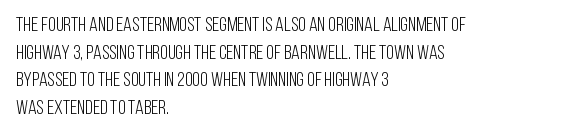
{"italic": "no", "bold": "no", "underline": "no", "align": "left", "line_spacing": "normal", "line_spacing_ratio": 1.38, "letter_spacing": "normal", "letter_spacing_em": 0.0, "glyph_px": 20}
